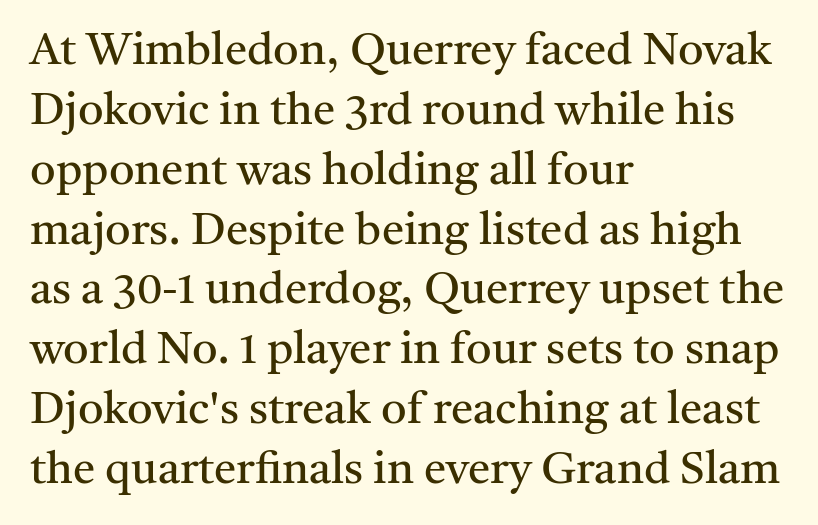
{"serif": "yes", "italic": "no", "bold": "no", "weight": "regular", "width": "normal", "stroke_contrast": "medium", "x_height": "medium", "monospaced": "no", "underline": "no", "align": "left", "line_spacing": "normal", "line_spacing_ratio": 1.33, "letter_spacing": "normal", "letter_spacing_em": 0.0, "glyph_px": 45}
